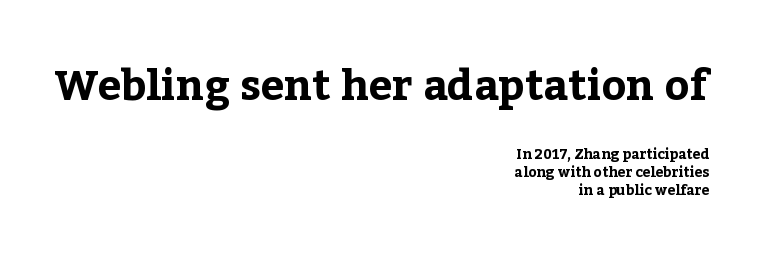
The image shows 42 px bold serif type, upright; set right-aligned, normal line spacing (1.31x), normal letter spacing, not underlined; the first (top) block is 3.0x larger; low stroke contrast and a medium x-height.
